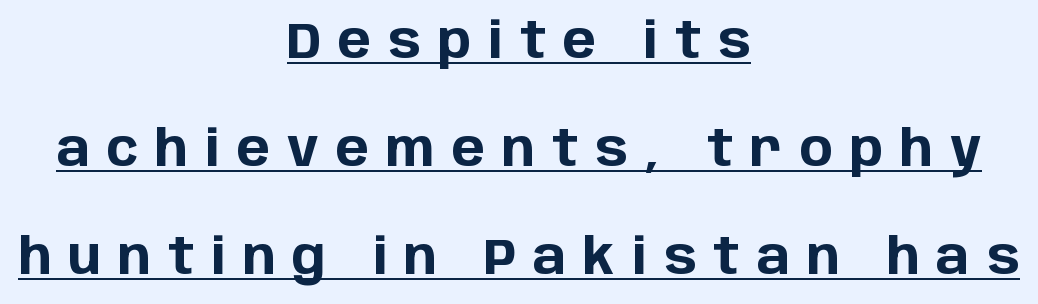
Spacing verdict: proportional, widths tailored to each character. Widely set lines give the paragraph a tall, airy silhouette. Every character sits straight up, as roman type does. The rendering positions every line midway between the sides. As a designer I'd log this as weight 700, bold. The lettering is marked with a stroke running underneath it.
